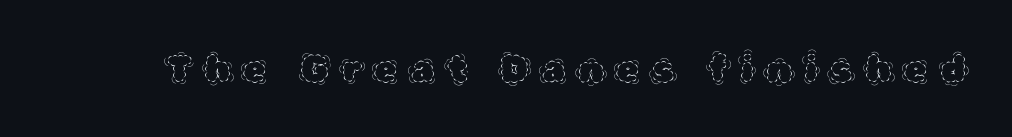
The image shows 36 px thin type, upright; set unusually wide letter spacing (+0.39 em), not underlined; a large x-height.
